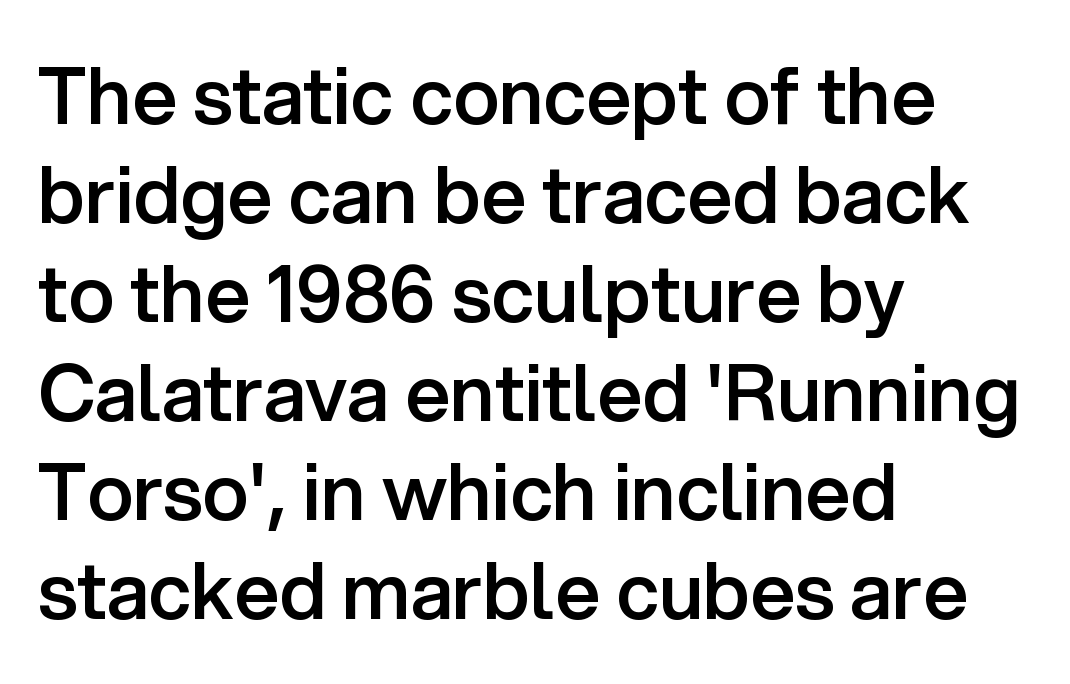
The image shows 78 px semibold sans-serif type, upright; set left-aligned, normal line spacing (1.27x), normal letter spacing, not underlined; low stroke contrast and a medium x-height.
